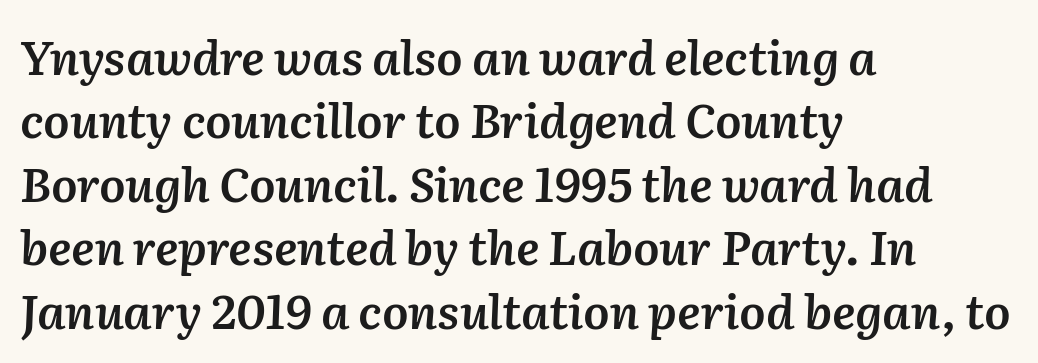
Descenders hang freely into open space. This is moderately heavy type, rendered in semibold. The line texture is even and compact thanks to regular tracking. Varying glyph widths throughout — classic text-font behaviour. You can tell it's italic because the verticals aren't actually vertical. One glance says typical: line gaps are just what's usual.
